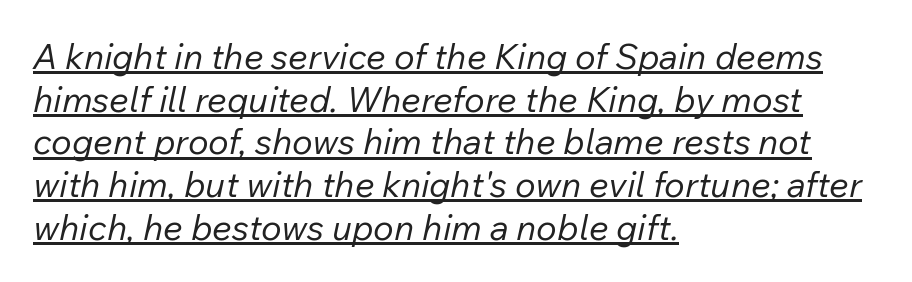
It's the slanting kind of type. The rendered words wear a rule along their underside. Reading down the block, your eye returns to a fixed left position each line. Is this a fixed-width face? No — the glyphs have proportional, varying widths. The typesetting does not lean heavy: it is not bold. Caption: standard tracking, unaltered.
